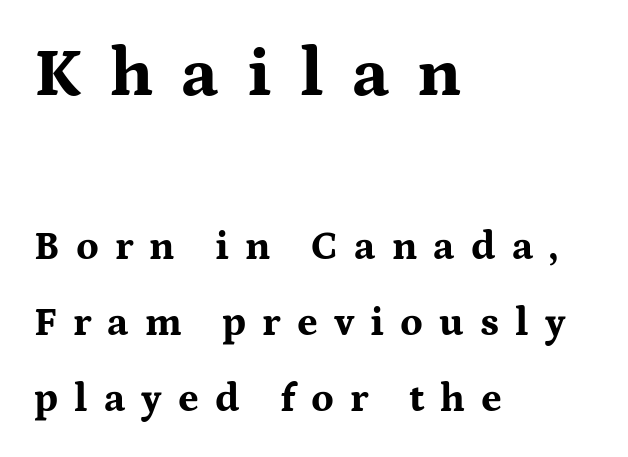
The image shows 70 px bold, wide serif type, upright; set left-aligned, loose line spacing (1.91x), unusually wide letter spacing (+0.4 em), not underlined; the first (top) block is 1.75x larger; medium stroke contrast and a medium x-height.
